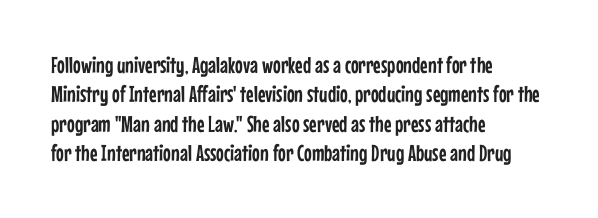
Q: Is the text italic (slanted)? A: No, it is upright.
Q: Is the text underlined? A: No.
Q: How is the paragraph aligned? A: Left-aligned.
Q: Is the spacing between letters normal or unusually wide? A: Normal.
Q: Is the spacing between lines tight, normal or loose? A: Normal.
